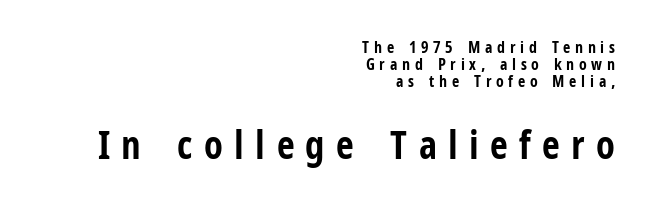
The typography opts for an upright posture over an oblique one. Rows of type sit shoulder to shoulder in the vertical direction. Its strokes are broad and dark, the hallmark of bold type. Varying glyph widths throughout — classic text-font behaviour.
